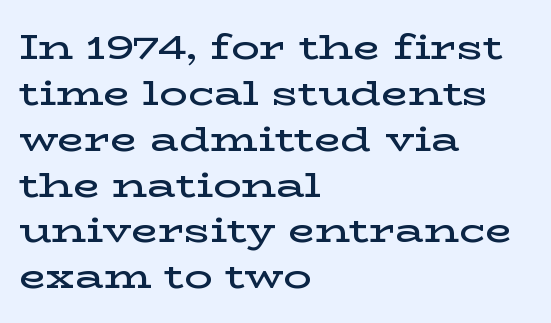
Each letter's strokes conclude with small projecting serifs. Line beginnings align vertically; line endings do not. The font is running at a semibold setting, under full bold. Decoration check: the copy has no underline. If you drew a line through each stem, it would be perfectly vertical.
